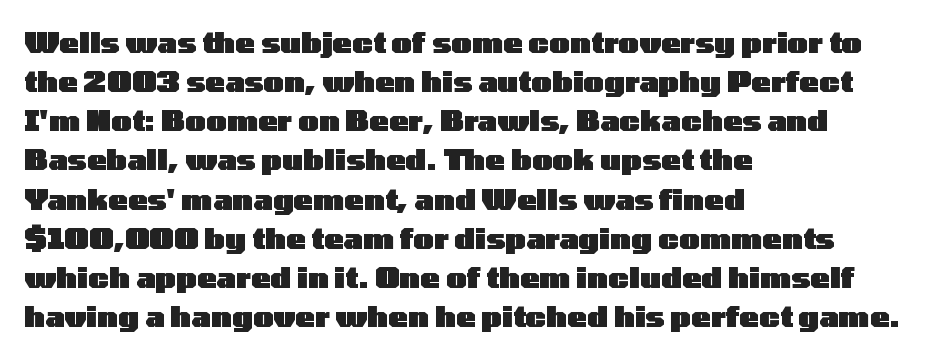
It's the straight-up-and-down kind of type. Does the leading feel generous? No, just average. Decoration check: the copy has no underline. A sans-serif font was chosen for this passage.
